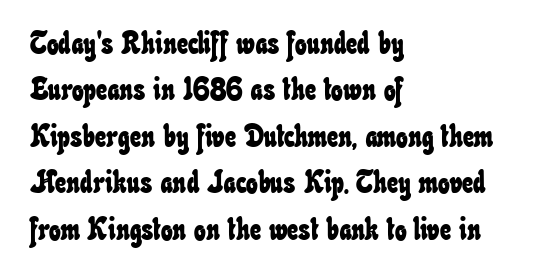
These lines are rendered in a variable-pitch font. Check under the words: just untouched page. The lines are quadded left. Horizontal bands of white between lines are of average thickness.
